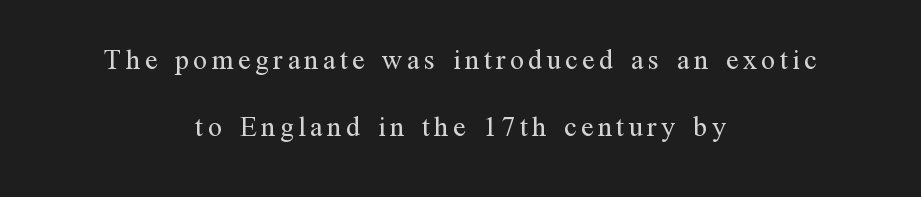
Q: Is the text bold? A: No.
Q: Is the text italic (slanted)? A: No, it is upright.
Q: Is the typeface a serif or a sans-serif typeface? A: Serif.
Q: Is the text underlined? A: No.
Q: How is the paragraph aligned? A: Centered.
Q: Is the spacing between lines tight, normal or loose? A: Loose.
Q: Width (condensed, normal, or wide)? A: Normal.
Q: Stroke contrast? A: Medium.
Q: x-height? A: Medium.
Q: Monospaced? A: No.
